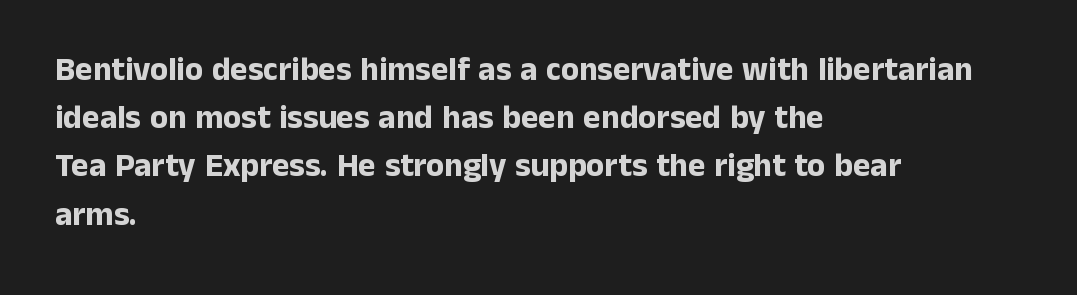
Q: Is the text bold? A: Yes.
Q: Is the text italic (slanted)? A: No, it is upright.
Q: Is the typeface a serif or a sans-serif typeface? A: Sans-serif.
Q: Is the text underlined? A: No.
Q: How is the paragraph aligned? A: Left-aligned.
Q: Is the spacing between letters normal or unusually wide? A: Normal.
Q: Is the spacing between lines tight, normal or loose? A: Normal.
Q: Width (condensed, normal, or wide)? A: Normal.
Q: Stroke contrast? A: Low.
Q: x-height? A: Medium.
Q: Monospaced? A: No.
